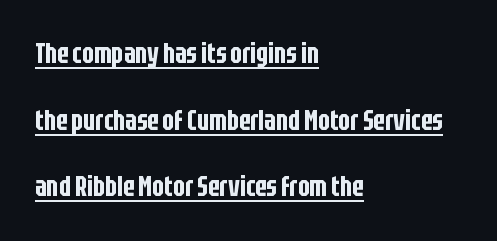
Q: Is the text italic (slanted)? A: No, it is upright.
Q: Is the typeface a serif or a sans-serif typeface? A: Sans-serif.
Q: Is the text underlined? A: Yes.
Q: How is the paragraph aligned? A: Left-aligned.
Q: Is the spacing between letters normal or unusually wide? A: Normal.
Q: Is the spacing between lines tight, normal or loose? A: Loose.
Q: Width (condensed, normal, or wide)? A: Condensed.
Q: Stroke contrast? A: Low.
Q: x-height? A: Large.
Q: Monospaced? A: No.
